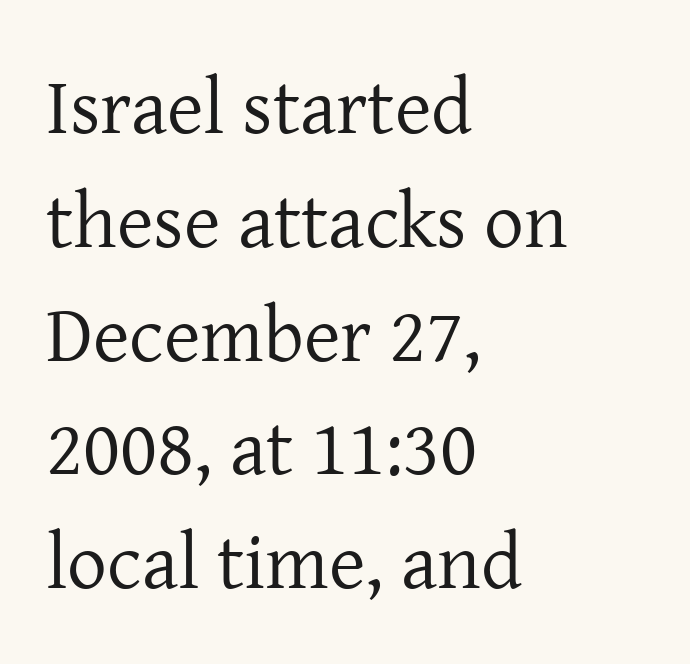
The face used here is seriffed, in the tradition of book romans. Students, observe: this is what conventionally led text looks like. The specimen reads as upright at a glance. This is not heavy type; no bold has been used.
